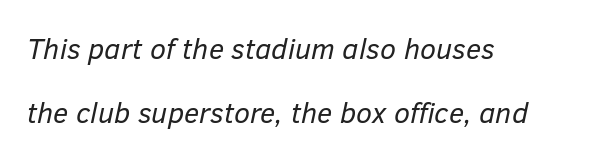
Q: Is the text bold? A: No.
Q: Is the text italic (slanted)? A: Yes, it leans right by about 12 degrees.
Q: Is the text underlined? A: No.
Q: How is the paragraph aligned? A: Left-aligned.
Q: Is the spacing between letters normal or unusually wide? A: Normal.
Q: Is the spacing between lines tight, normal or loose? A: Loose.
Q: Width (condensed, normal, or wide)? A: Normal.
Q: Stroke contrast? A: Low.
Q: x-height? A: Medium.
Q: Monospaced? A: No.
